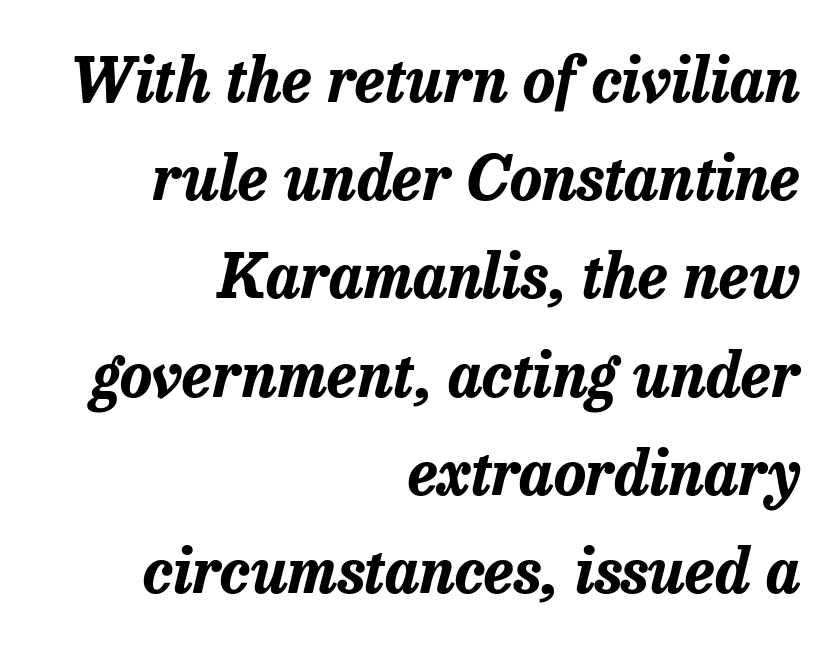
The image shows 61 px bold type, italic (leaning right); set right-aligned, normal line spacing (1.61x), normal letter spacing, not underlined; low stroke contrast and a medium x-height.
